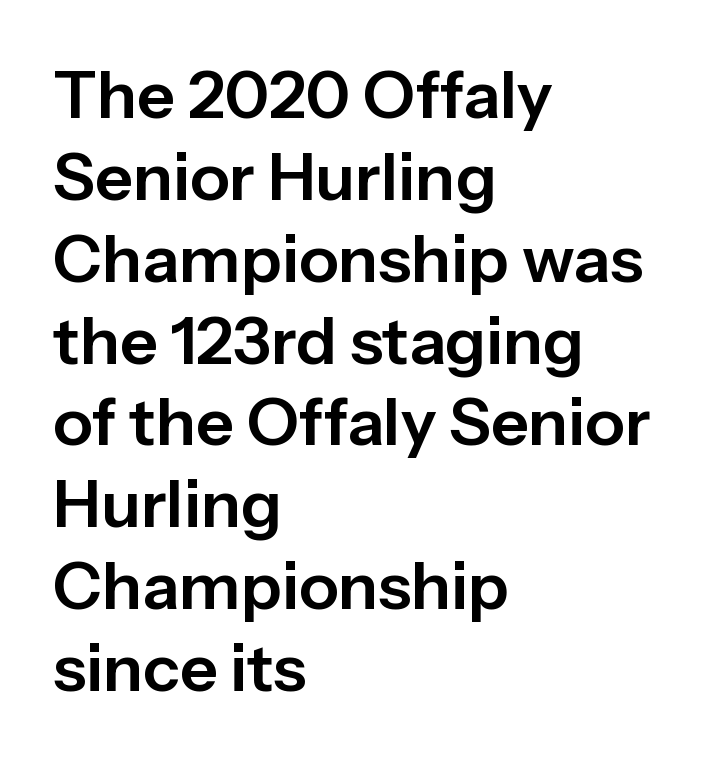
The lines in this sample share a left origin and differ only in where they stop. In terms of letterspacing, this is plain default setting. Vertical strokes here are truly vertical. Lines of text with bare space underneath. Is this a fixed-width face? No — the glyphs have proportional, varying widths.
